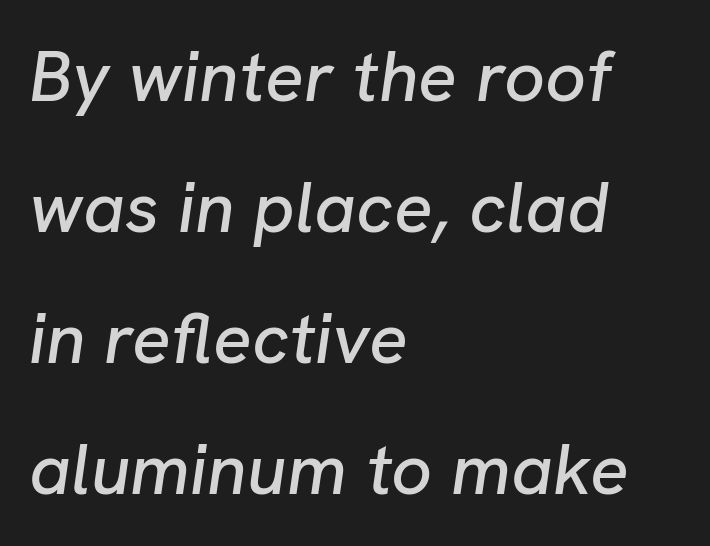
Q: Is the text italic (slanted)? A: Yes, it leans right by about 8 degrees.
Q: Is the text underlined? A: No.
Q: How is the paragraph aligned? A: Left-aligned.
Q: Is the spacing between letters normal or unusually wide? A: Normal.
Q: Width (condensed, normal, or wide)? A: Normal.
Q: Stroke contrast? A: Low.
Q: x-height? A: Medium.
Q: Monospaced? A: No.
